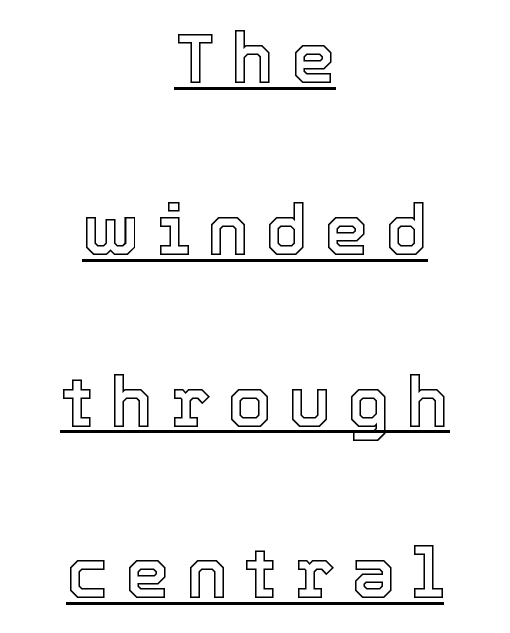
{"italic": "no", "width": "normal", "x_height": "medium", "monospaced": "no", "underline": "yes", "align": "center", "line_spacing": "loose", "line_spacing_ratio": 2.42, "letter_spacing": "wide", "letter_spacing_em": 0.23, "glyph_px": 71}
